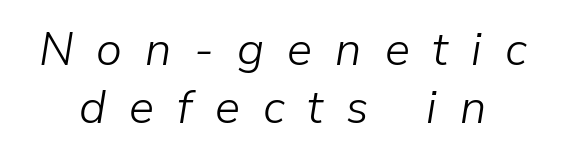
{"italic": "yes", "lean": "right", "slant_degrees": 9, "bold": "no", "weight": "light", "width": "normal", "stroke_contrast": "low", "x_height": "medium", "monospaced": "no", "underline": "no", "line_spacing_ratio": 1.24, "letter_spacing": "wide", "letter_spacing_em": 0.49, "glyph_px": 47}
